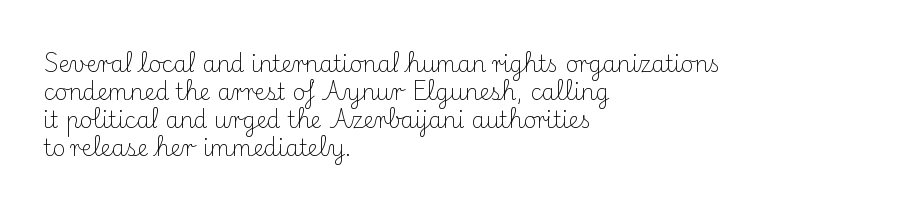
Q: Is the text bold? A: No.
Q: Is the text italic (slanted)? A: No, it is upright.
Q: Is the text underlined? A: No.
Q: How is the paragraph aligned? A: Left-aligned.
Q: Is the spacing between letters normal or unusually wide? A: Normal.
Q: Is the spacing between lines tight, normal or loose? A: Normal.
